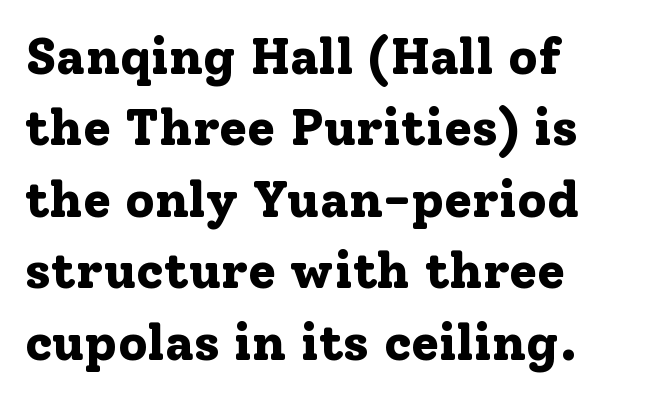
The image shows 51 px bold serif type, upright; set left-aligned, normal line spacing (1.4x), normal letter spacing, not underlined; low stroke contrast and a medium x-height.
